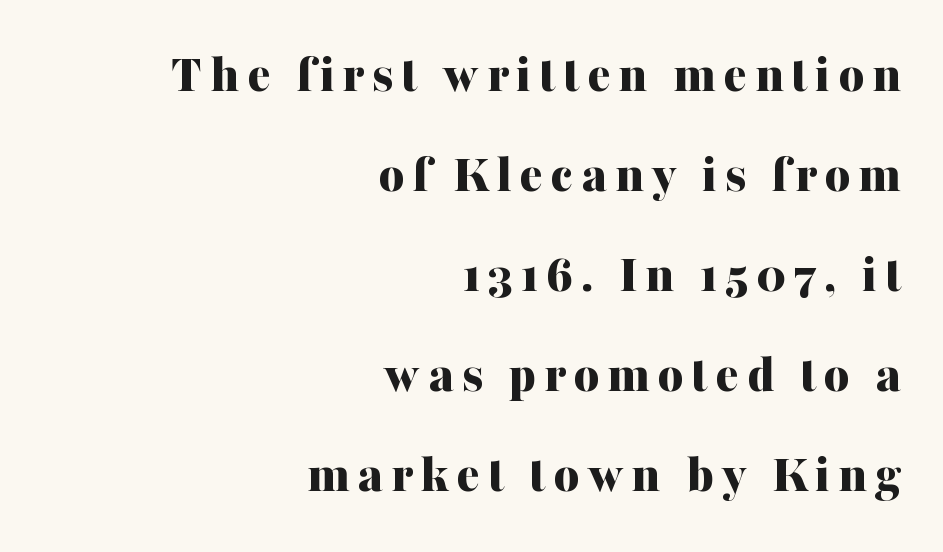
The image shows 55 px bold serif type, upright; set right-aligned, line spacing 1.82x, not underlined; medium stroke contrast and a medium x-height.
